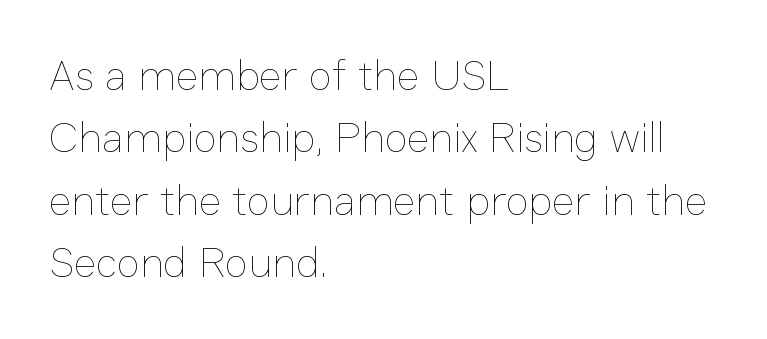
The image shows 43 px thin type, upright; set left-aligned, normal line spacing (1.45x), normal letter spacing, not underlined; low stroke contrast and a medium x-height.
